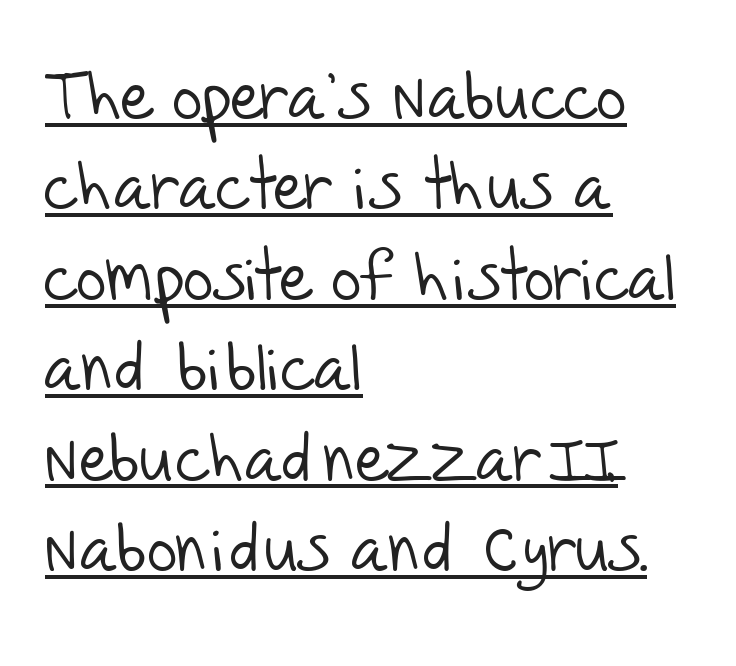
Q: Is the text bold? A: No.
Q: Is the typeface a serif or a sans-serif typeface? A: Sans-serif.
Q: Is the text underlined? A: Yes.
Q: How is the paragraph aligned? A: Left-aligned.
Q: Is the spacing between letters normal or unusually wide? A: Normal.
Q: Is the spacing between lines tight, normal or loose? A: Normal.
Q: Width (condensed, normal, or wide)? A: Normal.
Q: Stroke contrast? A: Low.
Q: x-height? A: Large.
Q: Monospaced? A: No.
